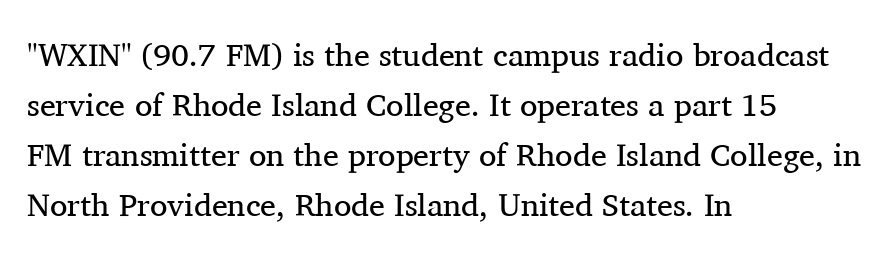
The image shows 32 px regular-weight serif type, upright; set left-aligned, normal line spacing (1.56x), normal letter spacing, not underlined; medium stroke contrast and a medium x-height.
